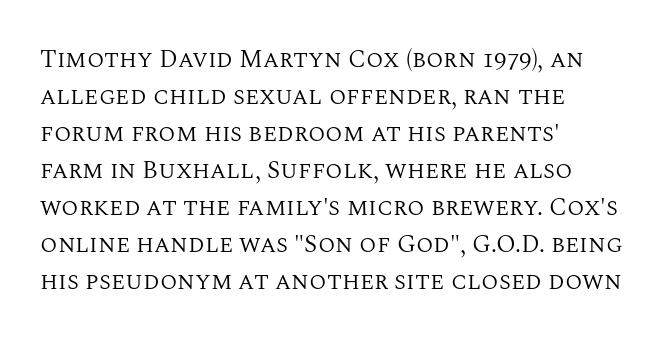
Q: Is the text bold? A: No.
Q: Is the text italic (slanted)? A: No, it is upright.
Q: Is the text underlined? A: No.
Q: How is the paragraph aligned? A: Left-aligned.
Q: Is the spacing between letters normal or unusually wide? A: Normal.
Q: Is the spacing between lines tight, normal or loose? A: Normal.
